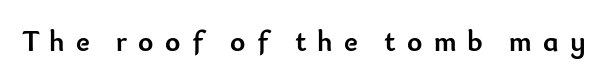
{"serif": "no", "italic": "no", "bold": "yes", "weight": "semibold", "width": "normal", "stroke_contrast": "low", "x_height": "small", "monospaced": "no", "underline": "no", "letter_spacing": "wide", "letter_spacing_em": 0.39, "glyph_px": 29}
